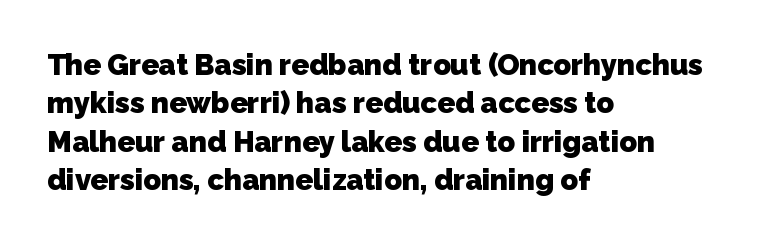
{"serif": "no", "bold": "yes", "weight": "heavy", "width": "normal", "stroke_contrast": "low", "x_height": "medium", "monospaced": "no", "underline": "no", "align": "left", "line_spacing": "normal", "line_spacing_ratio": 1.32, "letter_spacing": "normal", "letter_spacing_em": 0.0, "glyph_px": 29}
